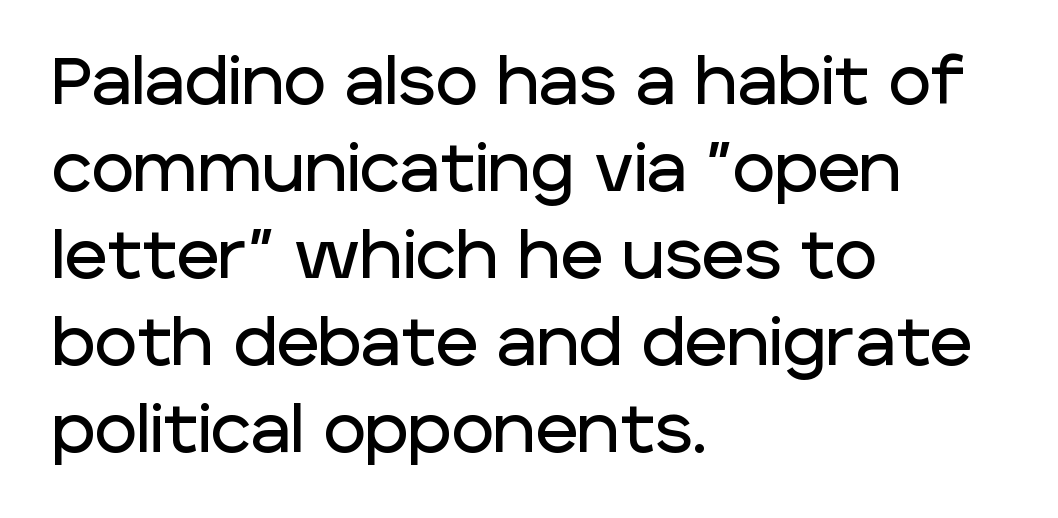
The letters stand upright; this is a roman face. To sum up the face: it is a sans, with no serifs. Short note: letters normally spaced. The letters advance in unequal steps, a hallmark of proportional type. Vertical spacing — default. Anything drawn beneath the words? Only blank space.
